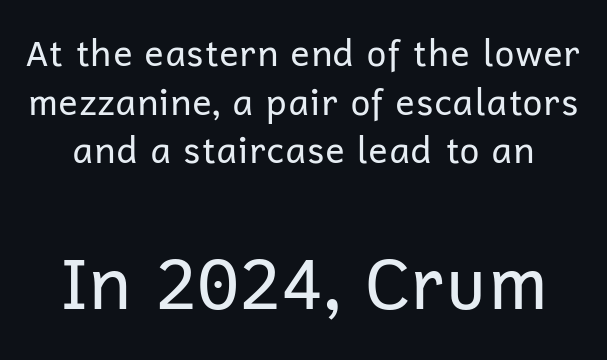
{"serif": "no", "italic": "no", "bold": "no", "weight": "regular", "width": "normal", "stroke_contrast": "low", "x_height": "medium", "monospaced": "no", "underline": "no", "line_spacing": "normal", "line_spacing_ratio": 1.35, "letter_spacing": "normal", "letter_spacing_em": 0.0, "larger_block": "second", "size_ratio": 2.0, "glyph_px": 72}
